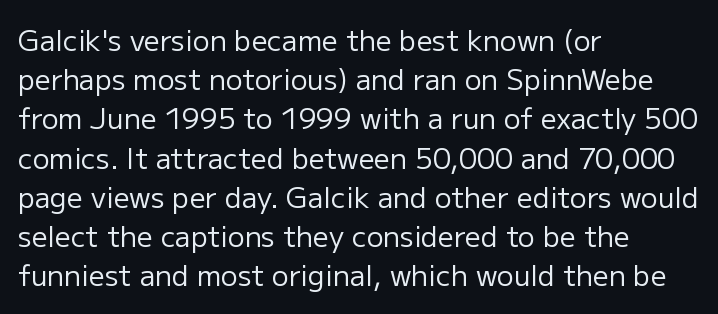
The image shows 28 px regular-weight sans-serif type, upright; set left-aligned, normal line spacing (1.4x), normal letter spacing, not underlined; low stroke contrast and a medium x-height.
